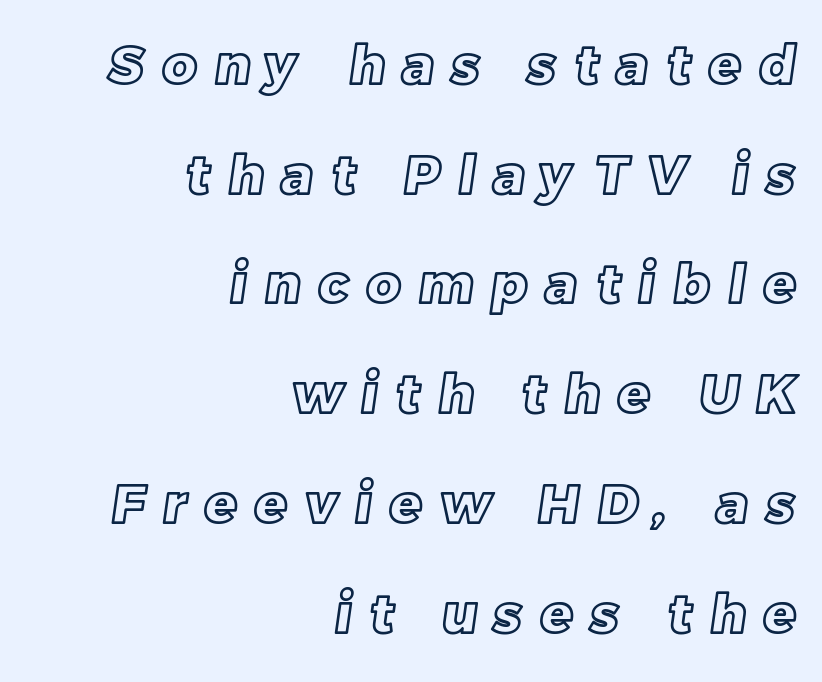
Descender tails drop into unmarked territory. Does extra space separate the letters? Yes, quite a lot of it. The passage shown stacks its lines with a broad gap. A typesetter would call this proportional, since set widths differ per character.
